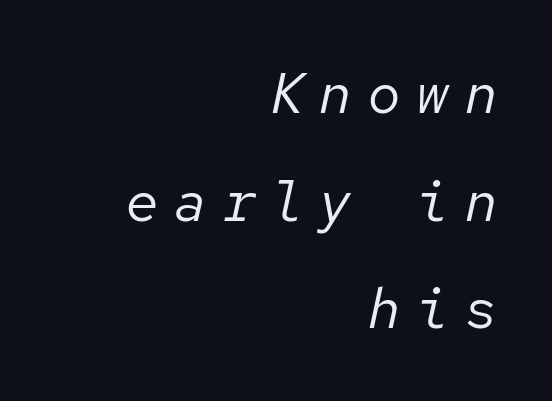
The image shows 57 px regular-weight type, italic (leaning right), monospaced; set right-aligned, line spacing 1.89x, unusually wide letter spacing (+0.25 em), not underlined; low stroke contrast and a medium x-height.
